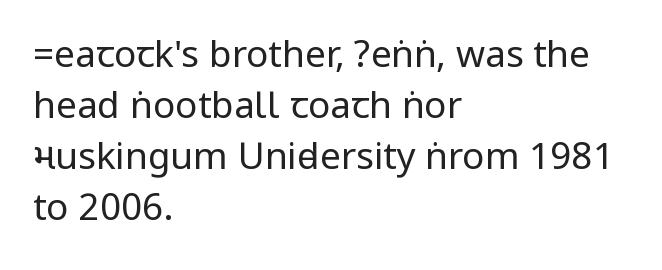
These lines are set flush left with a ragged right edge. Decoration check: the copy has no underline. Honestly, the row spacing looks completely unremarkable. There is no visible air inserted between adjacent glyphs.
